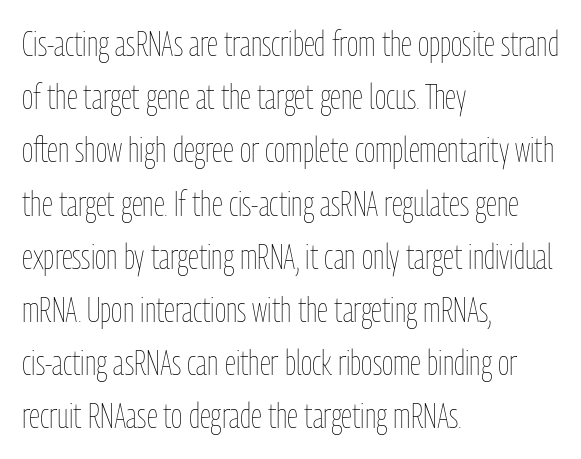
The image shows 35 px thin, condensed type, upright; set left-aligned, normal line spacing (1.52x), normal letter spacing, not underlined; low stroke contrast and a medium x-height.
